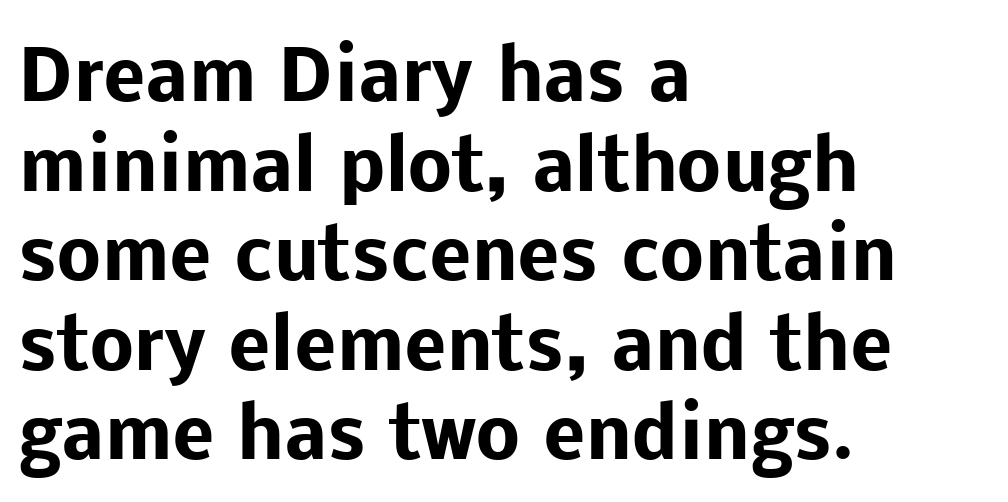
{"serif": "no", "italic": "no", "bold": "yes", "weight": "heavy", "width": "normal", "stroke_contrast": "low", "x_height": "medium", "monospaced": "no", "underline": "no", "align": "left", "line_spacing": "normal", "line_spacing_ratio": 1.28, "letter_spacing": "normal", "letter_spacing_em": 0.0, "glyph_px": 70}
